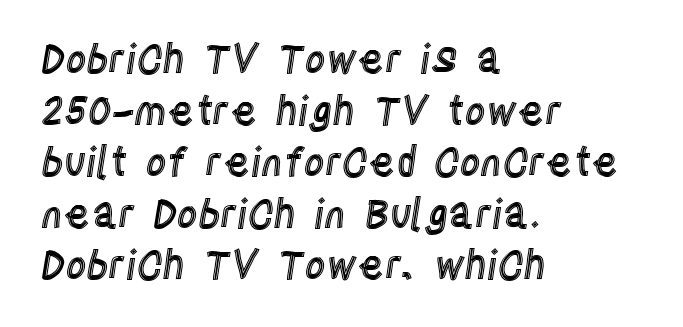
The image shows 40 px condensed type; set left-aligned, normal line spacing (1.29x), normal letter spacing, not underlined; a large x-height.
